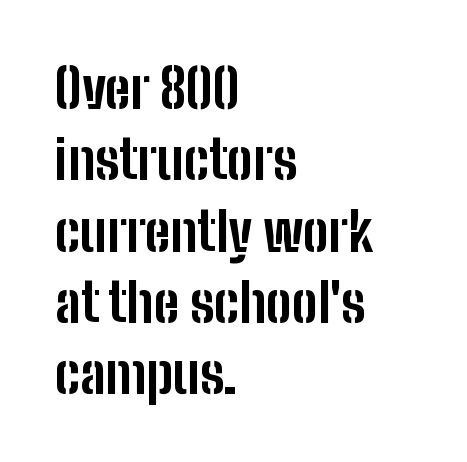
Q: Is the text bold? A: Yes.
Q: Is the text italic (slanted)? A: No, it is upright.
Q: Is the typeface a serif or a sans-serif typeface? A: Sans-serif.
Q: Is the text underlined? A: No.
Q: How is the paragraph aligned? A: Left-aligned.
Q: Is the spacing between letters normal or unusually wide? A: Normal.
Q: Is the spacing between lines tight, normal or loose? A: Normal.
Q: Width (condensed, normal, or wide)? A: Condensed.
Q: Stroke contrast? A: Low.
Q: x-height? A: Medium.
Q: Monospaced? A: No.
